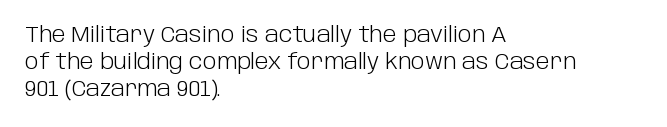
Q: Is the text bold? A: No.
Q: Is the text italic (slanted)? A: No, it is upright.
Q: Is the text underlined? A: No.
Q: How is the paragraph aligned? A: Left-aligned.
Q: Is the spacing between letters normal or unusually wide? A: Normal.
Q: Is the spacing between lines tight, normal or loose? A: Normal.
